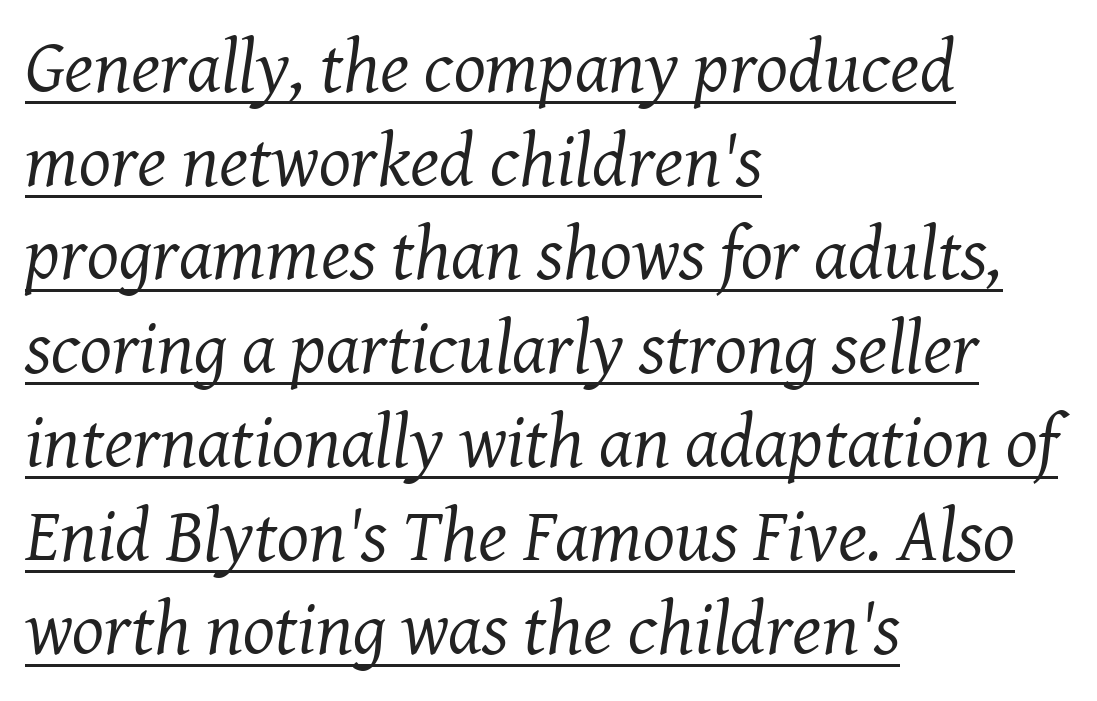
You can tell from the footed stems that serif type was used. Does a line run under the words? Yes, clearly. Tall strokes in this sample are angled rather than plumb. Notice how the passage keeps a crisp vertical edge on the left only. Whoever set this chose a conventional vertical rhythm. Counters stay open thanks to moderate or lighter strokes.
